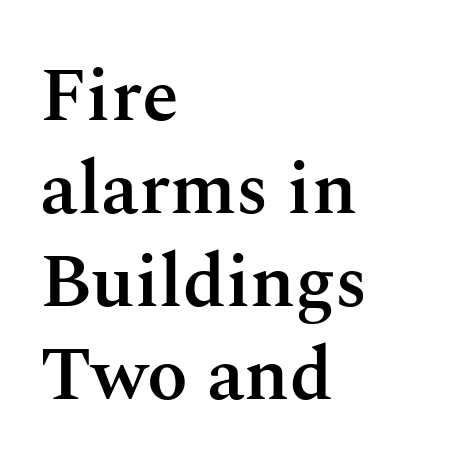
The specimen omits any rule beneath the text block's lines. Caption: standard tracking, unaltered. Style check: upright. I'd call this a serif setting — the letters wear small feet. The face used here is proportionally spaced, like ordinary book or web type.
